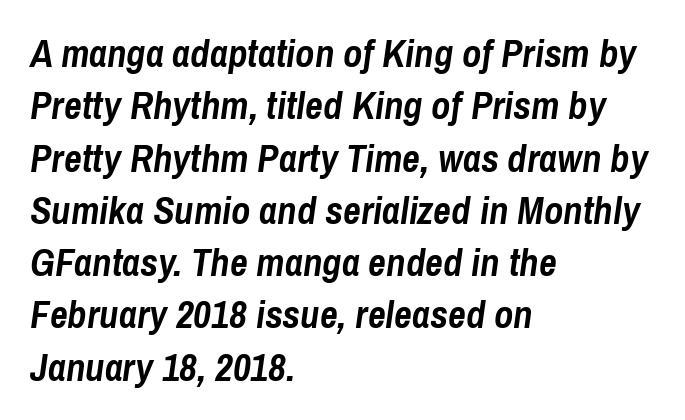
Evenly set lines give the paragraph a standard silhouette. Each glyph is drawn with heavy, bold strokes. The letters advance in unequal steps, a hallmark of proportional type. The lines in this sample share a left origin and differ only in where they stop.
